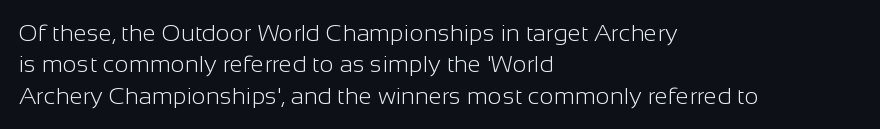
Q: Is the text bold? A: No.
Q: Is the text italic (slanted)? A: No, it is upright.
Q: Is the text underlined? A: No.
Q: How is the paragraph aligned? A: Left-aligned.
Q: Is the spacing between letters normal or unusually wide? A: Normal.
Q: Is the spacing between lines tight, normal or loose? A: Normal.
